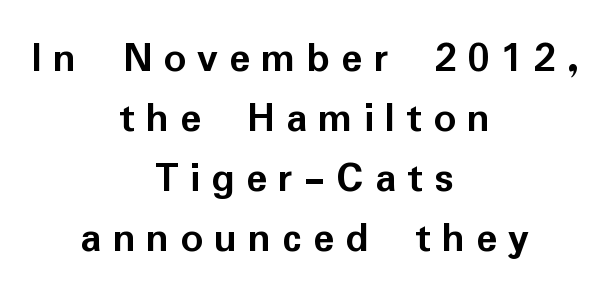
The image shows 44 px semibold sans-serif type, upright; set centered, normal line spacing (1.36x), unusually wide letter spacing (+0.25 em), not underlined; low stroke contrast and a medium x-height.
